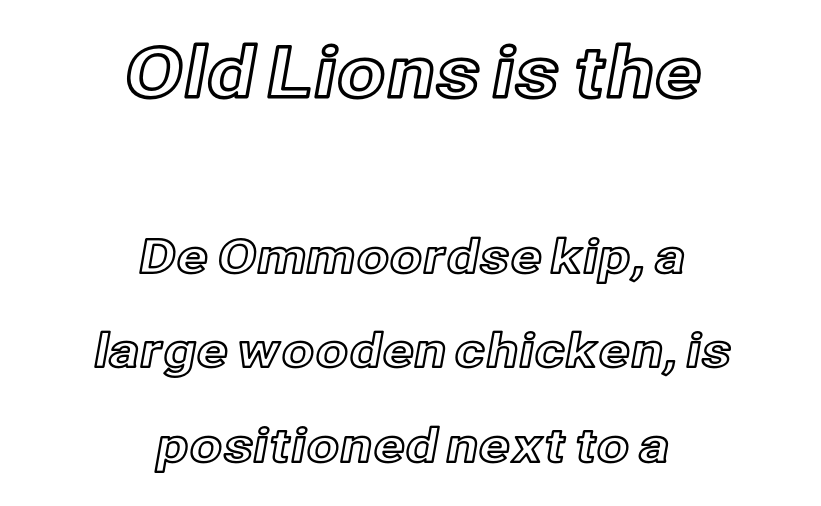
{"width": "normal", "x_height": "medium", "monospaced": "no", "underline": "no", "align": "center", "line_spacing": "loose", "line_spacing_ratio": 2.01, "letter_spacing": "normal", "letter_spacing_em": 0.0, "larger_block": "first", "size_ratio": 1.49, "glyph_px": 70}
